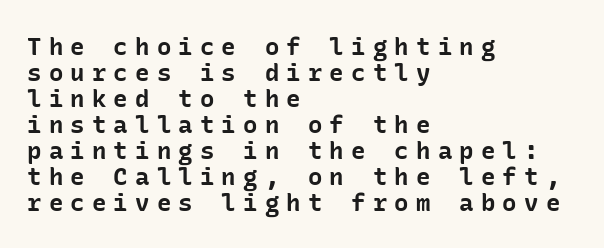
Q: Is the text bold? A: Yes.
Q: Is the text italic (slanted)? A: No, it is upright.
Q: Is the text underlined? A: No.
Q: How is the paragraph aligned? A: Left-aligned.
Q: Is the spacing between letters normal or unusually wide? A: Unusually wide.
Q: Is the spacing between lines tight, normal or loose? A: Tight.
